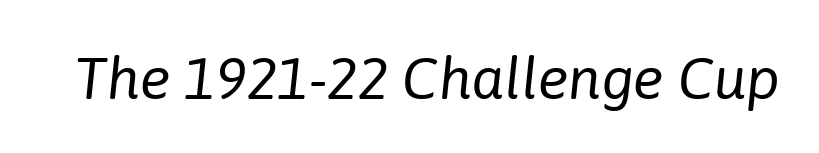
{"italic": "yes", "lean": "right", "slant_degrees": 6, "bold": "no", "weight": "regular", "width": "normal", "stroke_contrast": "low", "x_height": "medium", "monospaced": "no", "underline": "no", "letter_spacing": "normal", "letter_spacing_em": 0.0, "glyph_px": 58}
